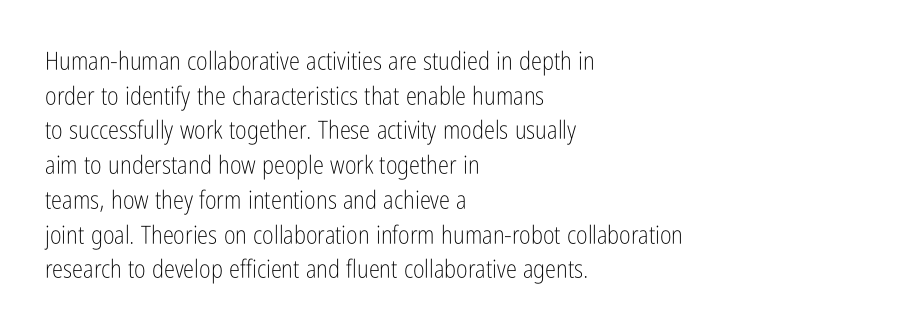
{"italic": "no", "bold": "no", "underline": "no", "align": "left", "line_spacing": "normal", "line_spacing_ratio": 1.39, "letter_spacing": "normal", "letter_spacing_em": 0.0, "glyph_px": 25}
